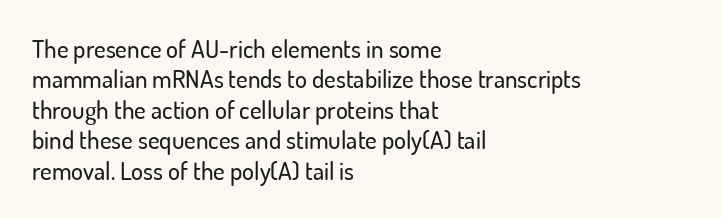
The typography opts for an upright posture over an oblique one. The letterforms sit shoulder to shoulder at normal distance. Compared with a centered layout, this one pins lines to the left instead. Descenders are the only things crossing below the line.
